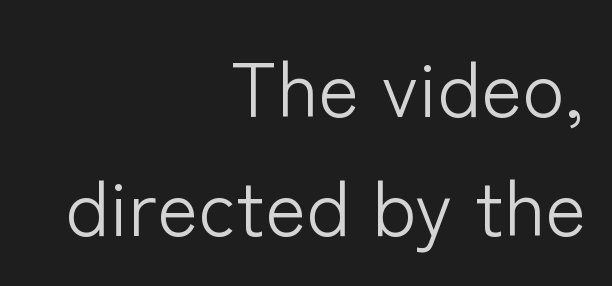
Q: Is the text bold? A: No.
Q: Is the text italic (slanted)? A: No, it is upright.
Q: Is the typeface a serif or a sans-serif typeface? A: Sans-serif.
Q: Is the text underlined? A: No.
Q: How is the paragraph aligned? A: Right-aligned.
Q: Is the spacing between letters normal or unusually wide? A: Normal.
Q: Is the spacing between lines tight, normal or loose? A: Normal.
Q: Width (condensed, normal, or wide)? A: Normal.
Q: Stroke contrast? A: Low.
Q: x-height? A: Medium.
Q: Monospaced? A: No.
